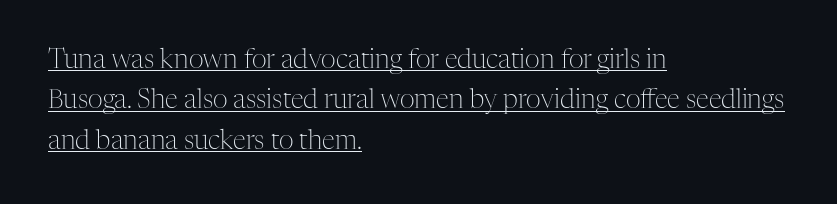
Vertical stems look standard width or narrower in stroke. Looks like someone drew a line under every word here. A normal amount of white space separates one row of letters from the next. One-word summary of the alignment: left. No italicization has been applied; the sample stays upright. In terms of letterspacing, this is plain default setting.
